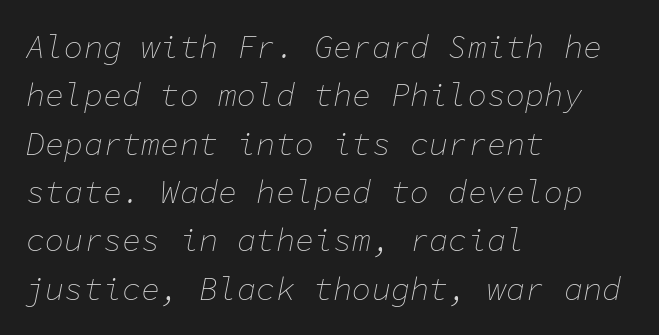
{"italic": "yes", "lean": "right", "slant_degrees": 11, "bold": "no", "weight": "thin", "width": "normal", "stroke_contrast": "low", "x_height": "medium", "monospaced": "yes", "underline": "no", "align": "left", "line_spacing": "normal", "line_spacing_ratio": 1.51, "letter_spacing": "normal", "letter_spacing_em": 0.0, "glyph_px": 32}
